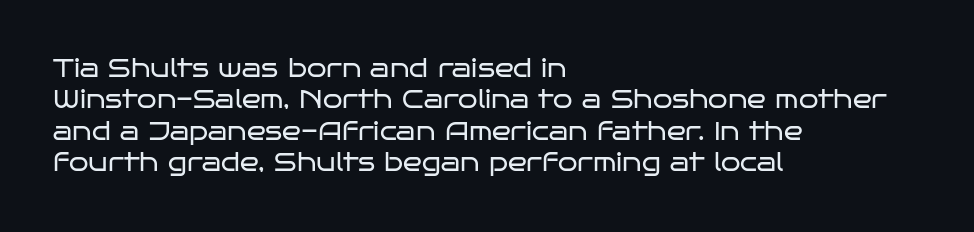
{"italic": "no", "bold": "no", "underline": "no", "align": "left", "line_spacing": "normal", "line_spacing_ratio": 1.26, "letter_spacing": "normal", "letter_spacing_em": 0.0, "glyph_px": 25}
